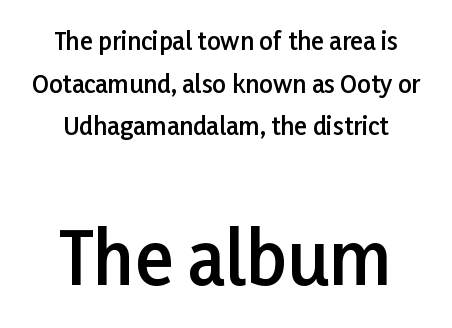
{"serif": "no", "italic": "no", "bold": "semi", "weight": "semibold", "width": "normal", "stroke_contrast": "low", "x_height": "medium", "monospaced": "no", "underline": "no", "align": "center", "line_spacing_ratio": 1.78, "letter_spacing": "normal", "letter_spacing_em": 0.0, "larger_block": "second", "size_ratio": 2.96, "glyph_px": 71}
